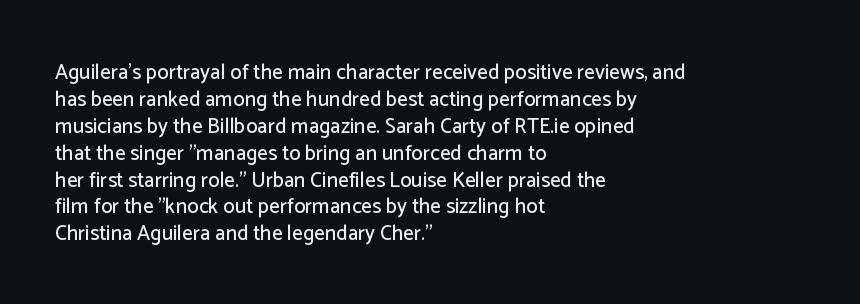
{"italic": "no", "underline": "no", "align": "left", "line_spacing": "normal", "line_spacing_ratio": 1.28, "letter_spacing": "normal", "letter_spacing_em": 0.0, "glyph_px": 21}
